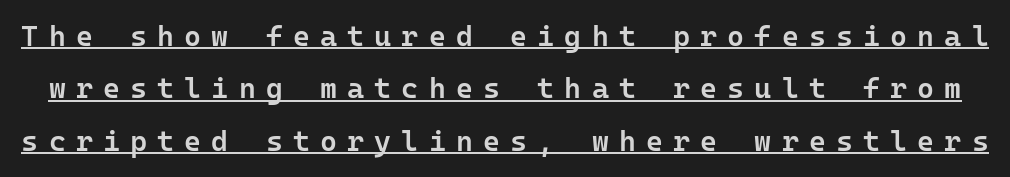
The image shows 29 px semibold sans-serif type, upright, monospaced; set line spacing 1.81x, unusually wide letter spacing (+0.35 em), underlined; low stroke contrast and a medium x-height.
